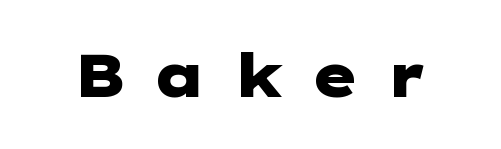
The image shows 60 px heavy, wide sans-serif type, upright; set unusually wide letter spacing (+0.42 em), not underlined; low stroke contrast and a medium x-height.
